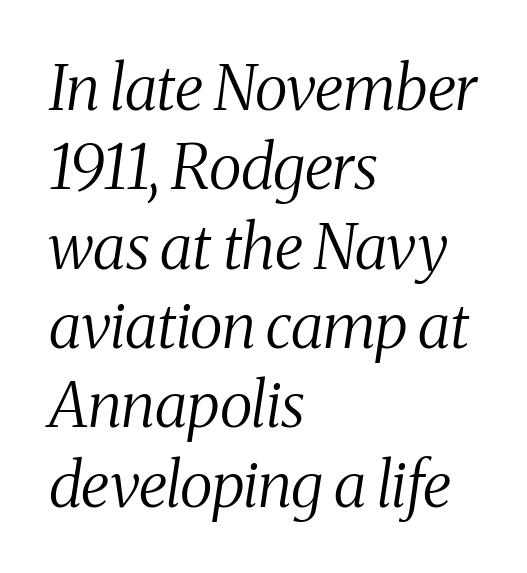
The text carries the slant typical of an italic or oblique font. Classification — serif. Words appear dense and cohesive because spacing is normal. The rows are spaced the way most documents space them. The passage is arranged the way most books set body copy — flush left. Think of a printed novel: that variable character pitch is what you see here.
